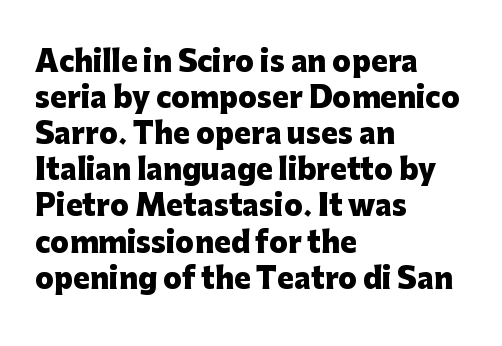
Layout note: lines flush left. Every stem runs plumb, perpendicular to the baseline. The passage shown is typeset with a sans-serif family. Each letter keeps its own natural width here, so spacing adapts to shape.
